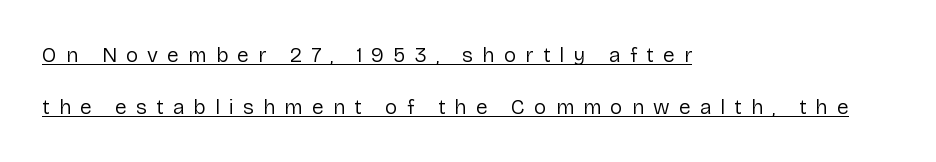
These lines stack with their left ends in a neat column. Successive baselines arrive slowly, with a big drop between each. Ink coverage per letter is moderate at most. This is underlined copy, the kind a proofreader might mark for attention.
